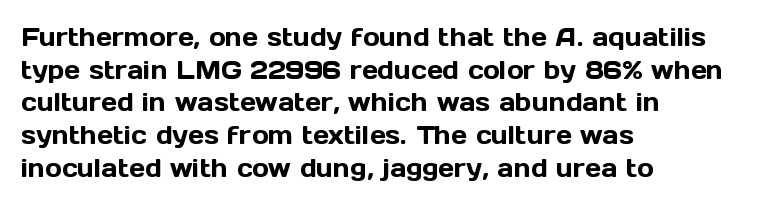
The image shows 25 px text type, upright; set left-aligned, normal line spacing (1.31x), normal letter spacing, not underlined.
